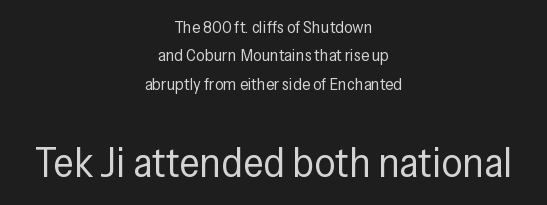
Q: Is the text bold? A: No.
Q: Is the text italic (slanted)? A: No, it is upright.
Q: Is the typeface a serif or a sans-serif typeface? A: Sans-serif.
Q: Is the text underlined? A: No.
Q: How is the paragraph aligned? A: Centered.
Q: Is the spacing between letters normal or unusually wide? A: Normal.
Q: Is the spacing between lines tight, normal or loose? A: Normal.
Q: Which block of text is set in a larger size, the first (top) or the second (bottom)? A: The second (bottom) one.
Q: Width (condensed, normal, or wide)? A: Condensed.
Q: Stroke contrast? A: Low.
Q: x-height? A: Medium.
Q: Monospaced? A: No.
